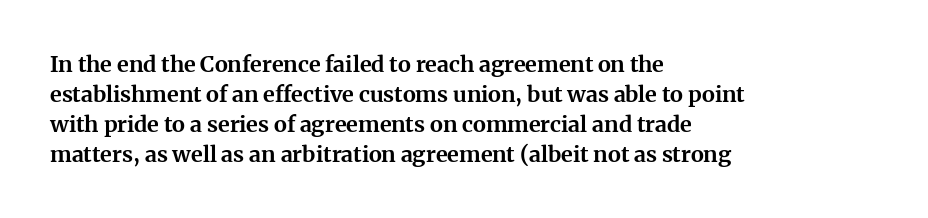
Italic: no, the glyphs are upright roman. Standard letterfit; no display-style spreading of the glyphs. Glance below the letters and you will spot only blank space. Its strokes are broad and dark, the hallmark of bold type.
